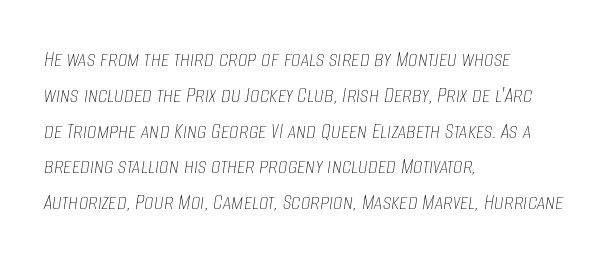
Q: Is the text bold? A: No.
Q: Is the text italic (slanted)? A: Yes, it leans right by about 8 degrees.
Q: Is the text underlined? A: No.
Q: How is the paragraph aligned? A: Left-aligned.
Q: Is the spacing between letters normal or unusually wide? A: Normal.
Q: Is the spacing between lines tight, normal or loose? A: Normal.
